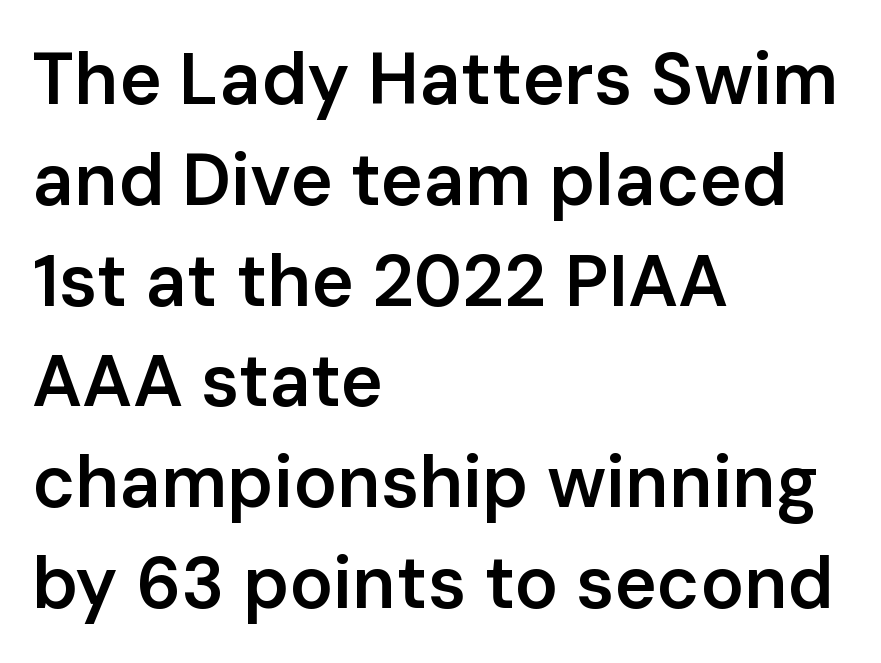
When letters stand straight like this, we call the style roman or upright. The leading is moderate, giving the passage an even texture. The designer went with a sans here, leaving each stem footless. There is no visible air inserted between adjacent glyphs. The setting favours the left margin, as ordinary paragraphs usually do.
